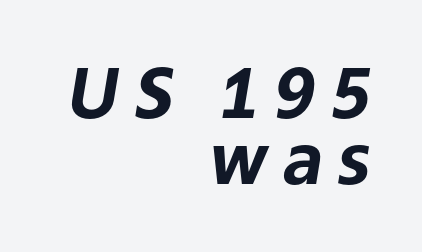
The face used here is proportionally spaced, like ordinary book or web type. Has an underline been added? It has not. Caption: expanded tracking, letters set apart. Interline gaps are noticeably narrow in this sample. In terms of posture, this sample is oblique. These lines carry a lot of weight — the face is fully bold.
